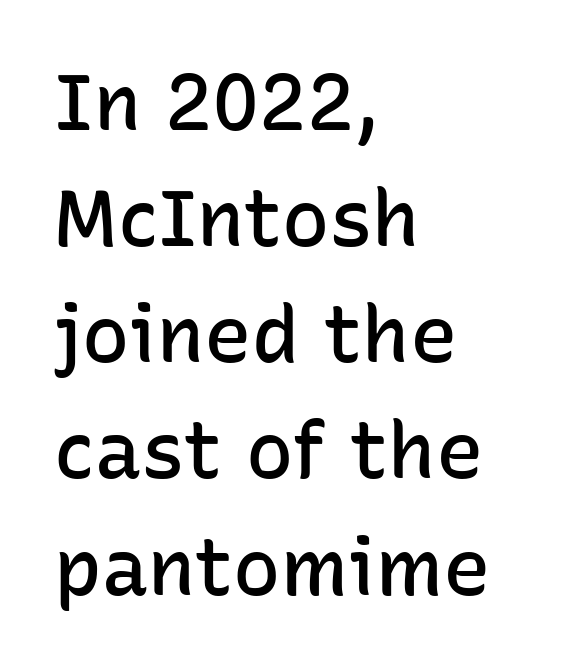
Note the varied advance widths — an 'i' is clearly narrower than an 'm'. These lines are set flush left with a ragged right edge. Type style note: lacks serifs. Is the letter spacing exaggerated? No — it looks like the ordinary default. Each new line begins a customary step beneath the previous one.
